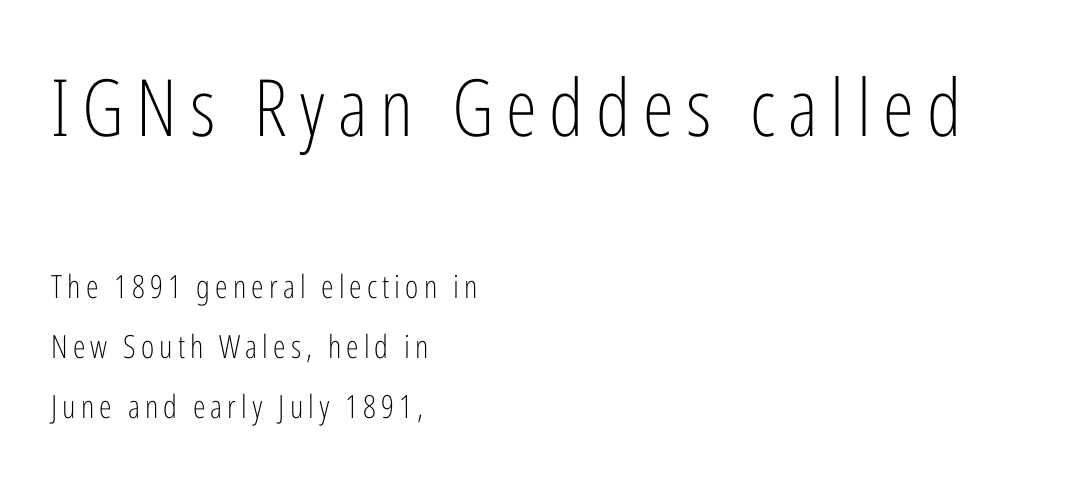
The image shows 79 px light, condensed sans-serif type, upright; set left-aligned, line spacing 1.88x, not underlined; the first (top) block is 2.47x larger; low stroke contrast and a medium x-height.
